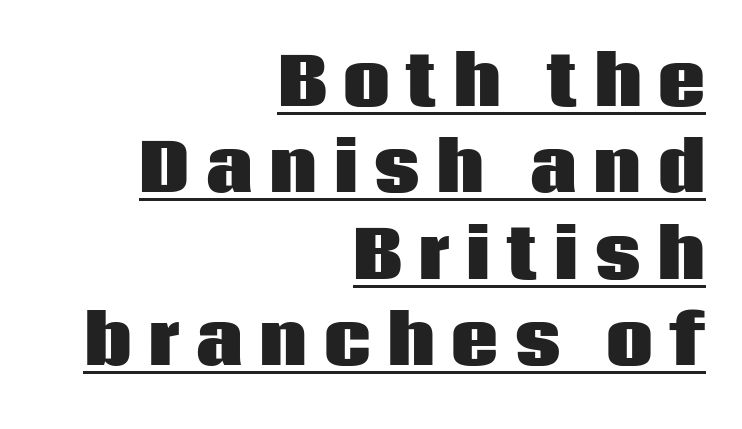
{"serif": "no", "italic": "no", "bold": "yes", "weight": "heavy", "width": "normal", "stroke_contrast": "low", "x_height": "large", "monospaced": "no", "underline": "yes", "align": "right", "line_spacing": "normal", "line_spacing_ratio": 1.31, "letter_spacing": "wide", "letter_spacing_em": 0.25, "glyph_px": 66}
